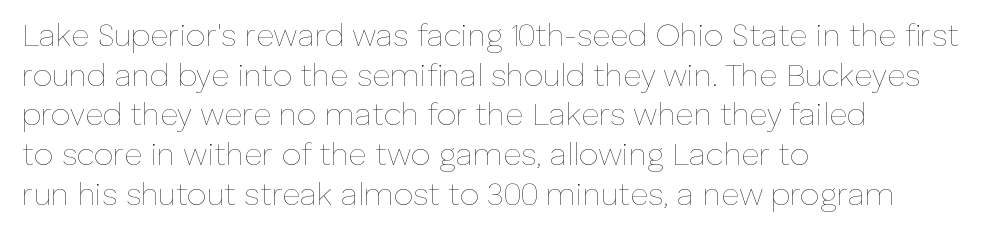
Line beginnings align vertically; line endings do not. Stroke mass is kept to a normal reading level or below. The designer left line spacing at the default. Proportional: the letters do not fall into vertical columns. Look at the tracking — it's just the regular setting, nothing added. The gap between lines stays unmarked.
